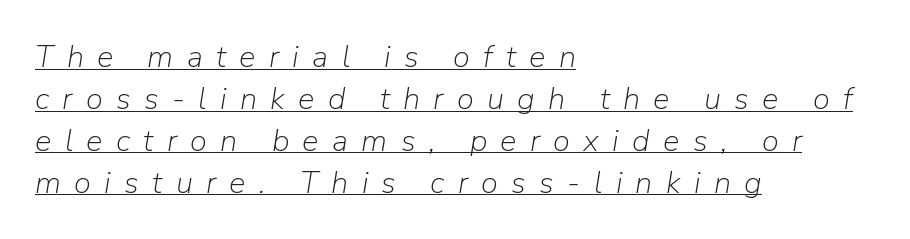
The image shows 31 px light type, italic (leaning right); set left-aligned, normal line spacing (1.35x), unusually wide letter spacing (+0.43 em), underlined; low stroke contrast and a medium x-height.
